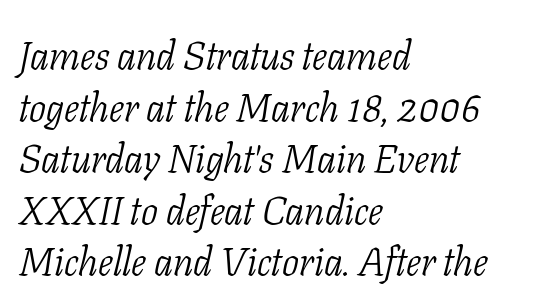
{"serif": "yes", "italic": "yes", "lean": "right", "slant_degrees": 11, "bold": "no", "weight": "light", "width": "condensed", "stroke_contrast": "low", "x_height": "medium", "monospaced": "no", "underline": "no", "align": "left", "line_spacing": "normal", "line_spacing_ratio": 1.29, "letter_spacing": "normal", "letter_spacing_em": 0.0, "glyph_px": 40}
